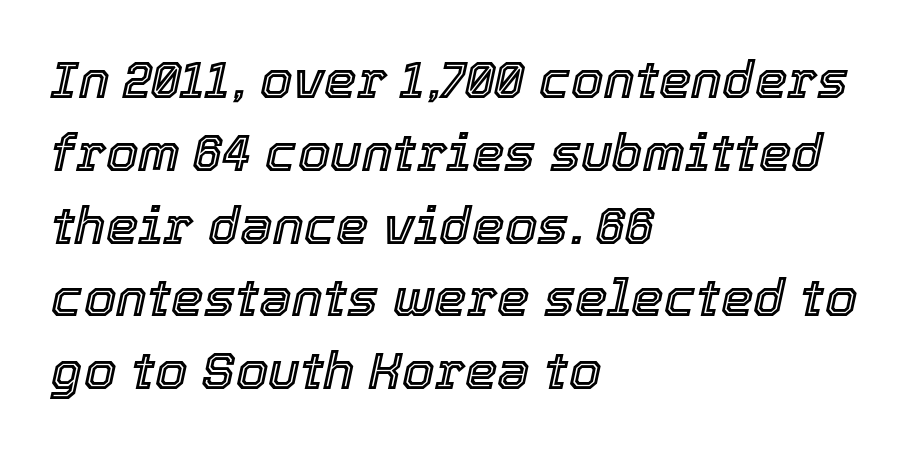
Q: Is the text italic (slanted)? A: Yes, it leans right by about 12 degrees.
Q: Is the text underlined? A: No.
Q: How is the paragraph aligned? A: Left-aligned.
Q: Is the spacing between letters normal or unusually wide? A: Normal.
Q: Is the spacing between lines tight, normal or loose? A: Normal.
Q: Width (condensed, normal, or wide)? A: Normal.
Q: x-height? A: Medium.
Q: Monospaced? A: No.
